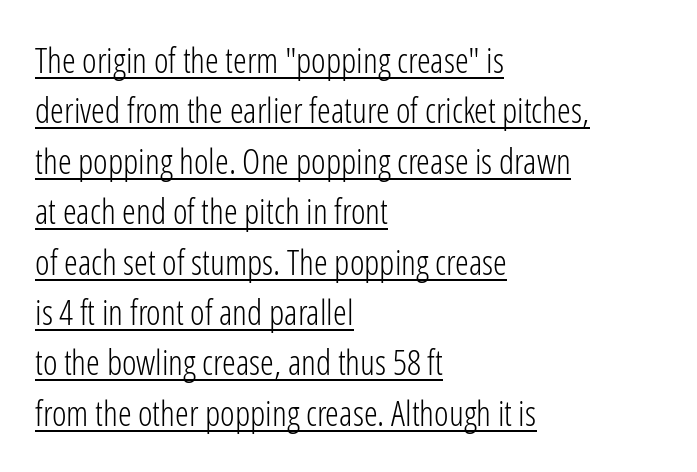
Q: Is the text bold? A: No.
Q: Is the text italic (slanted)? A: No, it is upright.
Q: Is the typeface a serif or a sans-serif typeface? A: Sans-serif.
Q: Is the text underlined? A: Yes.
Q: How is the paragraph aligned? A: Left-aligned.
Q: Is the spacing between letters normal or unusually wide? A: Normal.
Q: Is the spacing between lines tight, normal or loose? A: Normal.
Q: Width (condensed, normal, or wide)? A: Condensed.
Q: Stroke contrast? A: Low.
Q: x-height? A: Medium.
Q: Monospaced? A: No.
